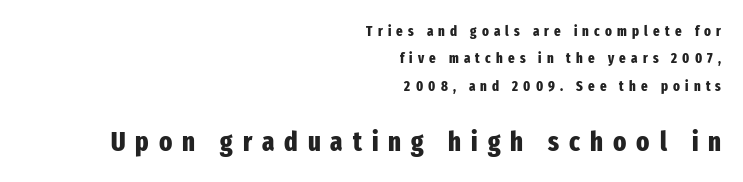
{"italic": "no", "bold": "yes", "underline": "no", "align": "right", "line_spacing": "loose", "line_spacing_ratio": 1.95, "letter_spacing": "wide", "letter_spacing_em": 0.37, "larger_block": "second", "size_ratio": 1.93, "glyph_px": 27}
